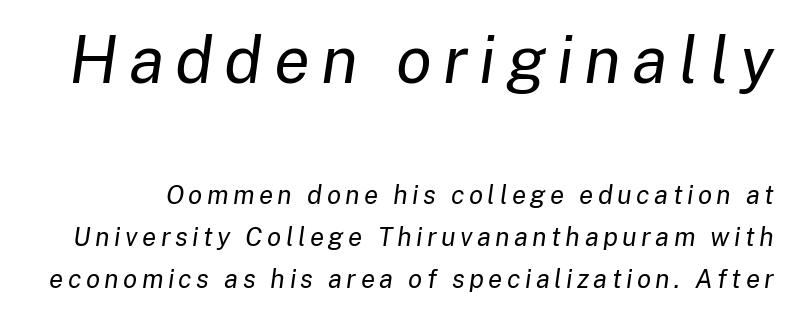
Each new line begins a customary step beneath the previous one. Bigger letters appear in the top chunk; the bottom chunk is reduced. Descenders are the only things crossing below the line. Spacing verdict: proportional, widths tailored to each character.
